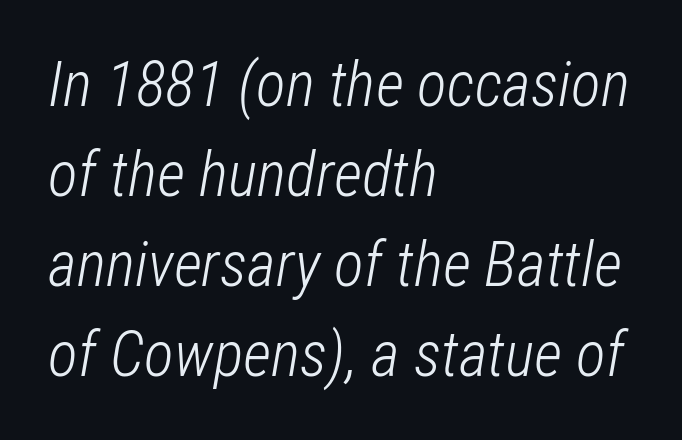
Q: Is the text bold? A: No.
Q: Is the text italic (slanted)? A: Yes, it leans right by about 12 degrees.
Q: Is the text underlined? A: No.
Q: How is the paragraph aligned? A: Left-aligned.
Q: Is the spacing between letters normal or unusually wide? A: Normal.
Q: Is the spacing between lines tight, normal or loose? A: Normal.
Q: Width (condensed, normal, or wide)? A: Condensed.
Q: Stroke contrast? A: Low.
Q: x-height? A: Medium.
Q: Monospaced? A: No.
